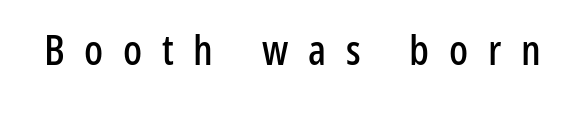
The image shows 42 px condensed sans-serif type, upright; set unusually wide letter spacing (+0.47 em), not underlined; low stroke contrast and a medium x-height.
